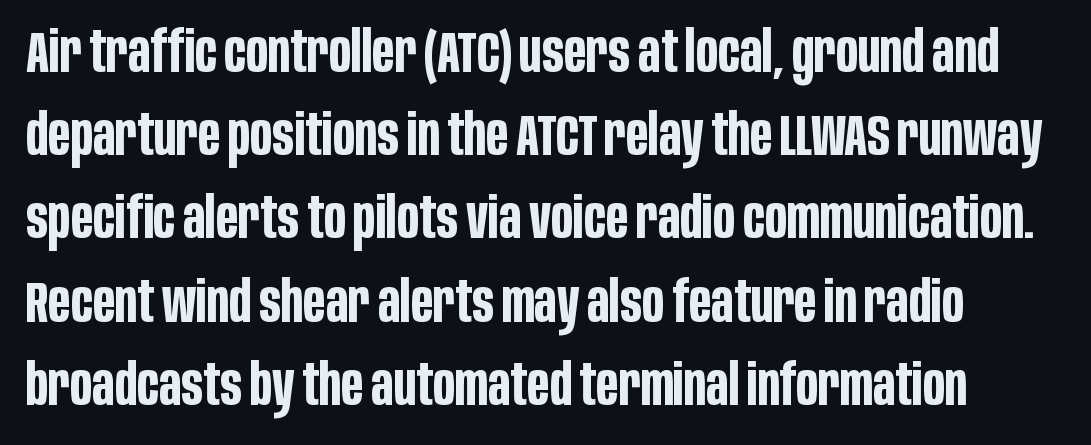
{"serif": "no", "italic": "no", "bold": "yes", "weight": "bold", "width": "condensed", "stroke_contrast": "low", "x_height": "large", "monospaced": "no", "underline": "no", "line_spacing": "normal", "line_spacing_ratio": 1.46, "letter_spacing": "normal", "letter_spacing_em": 0.0, "glyph_px": 57}
